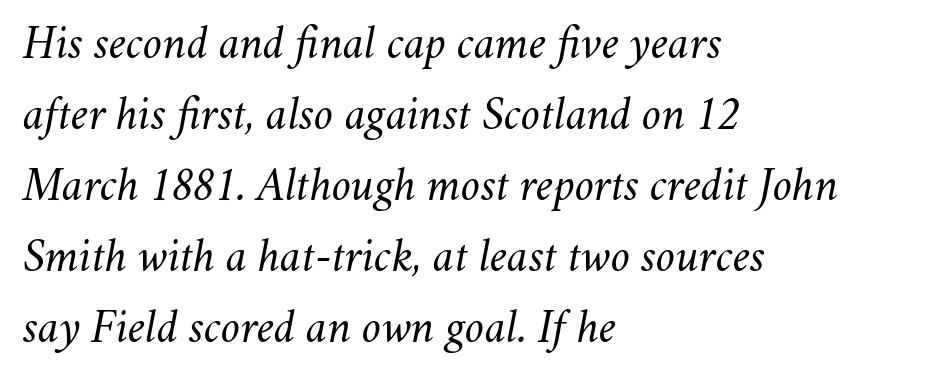
The image shows 47 px regular-weight type, italic (leaning right); set left-aligned, normal line spacing (1.51x), normal letter spacing, not underlined; medium stroke contrast and a small x-height.
